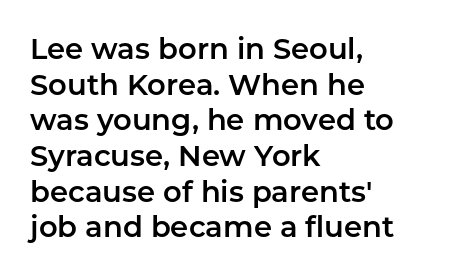
Leftover space on each line is placed entirely after the last word. A sans-serif font was chosen for this passage. Plain, unruled lines of type. The rendering uses natural spacing where letterforms have individual widths. This is the regular roman posture of the typeface.
